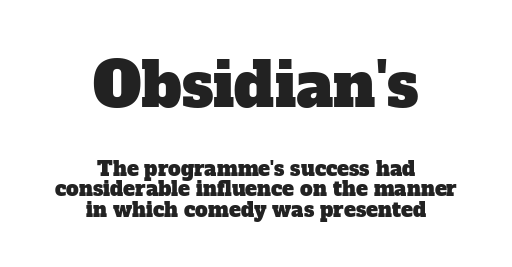
The lines in this sample share a center point and differ in where they start and stop. The rendering uses natural spacing where letterforms have individual widths. Any mark beneath the type? The region is blank. Typesetter's note — upper block bumped up in size, lower block left smaller.
